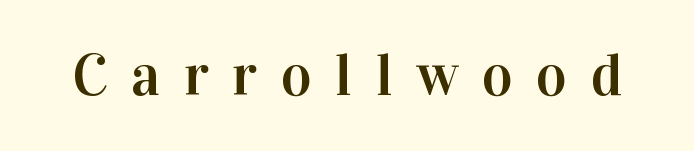
{"serif": "yes", "italic": "no", "width": "normal", "stroke_contrast": "high", "x_height": "medium", "monospaced": "no", "underline": "no", "letter_spacing": "wide", "letter_spacing_em": 0.4, "glyph_px": 59}
